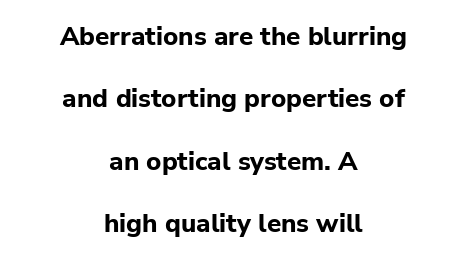
Leading is clearly above the norm, producing a sparse column. Quick note: underline off. Posture: vertical. Tracking here is standard; glyphs follow each other at the usual distance. The strokes are fattened all the way to bold.
